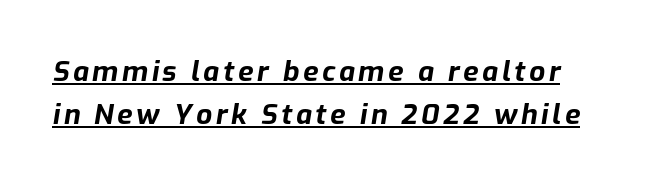
Q: Is the text bold? A: Yes.
Q: Is the text italic (slanted)? A: Yes, it leans right by about 9 degrees.
Q: Is the text underlined? A: Yes.
Q: Is the spacing between lines tight, normal or loose? A: Normal.
Q: Width (condensed, normal, or wide)? A: Normal.
Q: Stroke contrast? A: Low.
Q: x-height? A: Medium.
Q: Monospaced? A: No.
